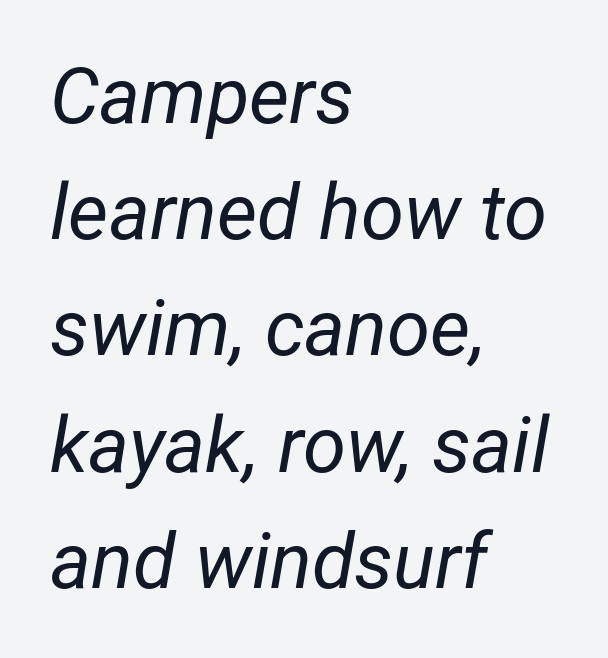
Q: Is the text bold? A: No.
Q: Is the text italic (slanted)? A: Yes, it leans right by about 12 degrees.
Q: Is the text underlined? A: No.
Q: How is the paragraph aligned? A: Left-aligned.
Q: Is the spacing between letters normal or unusually wide? A: Normal.
Q: Is the spacing between lines tight, normal or loose? A: Normal.
Q: Width (condensed, normal, or wide)? A: Condensed.
Q: Stroke contrast? A: Low.
Q: x-height? A: Medium.
Q: Monospaced? A: No.
